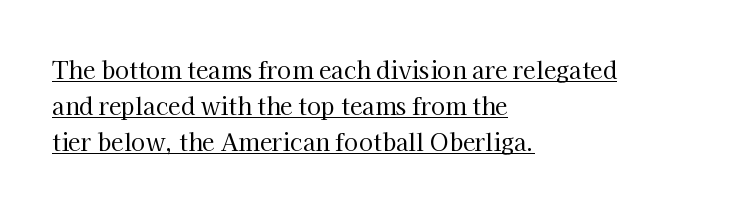
Q: Is the text bold? A: No.
Q: Is the text italic (slanted)? A: No, it is upright.
Q: Is the text underlined? A: Yes.
Q: How is the paragraph aligned? A: Left-aligned.
Q: Is the spacing between letters normal or unusually wide? A: Normal.
Q: Is the spacing between lines tight, normal or loose? A: Normal.
